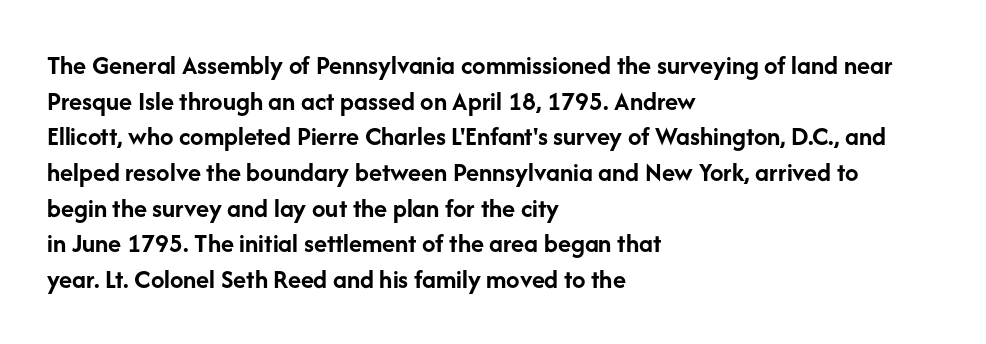
A typesetter would call this leading conventional body-copy spacing. Standard letterfit; no display-style spreading of the glyphs. The axis of the letterforms is exactly vertical. Typeset ragged right — the left edge is the straight one. Clear beneath every line of the passage. Each glyph is drawn with heavy, bold strokes.
